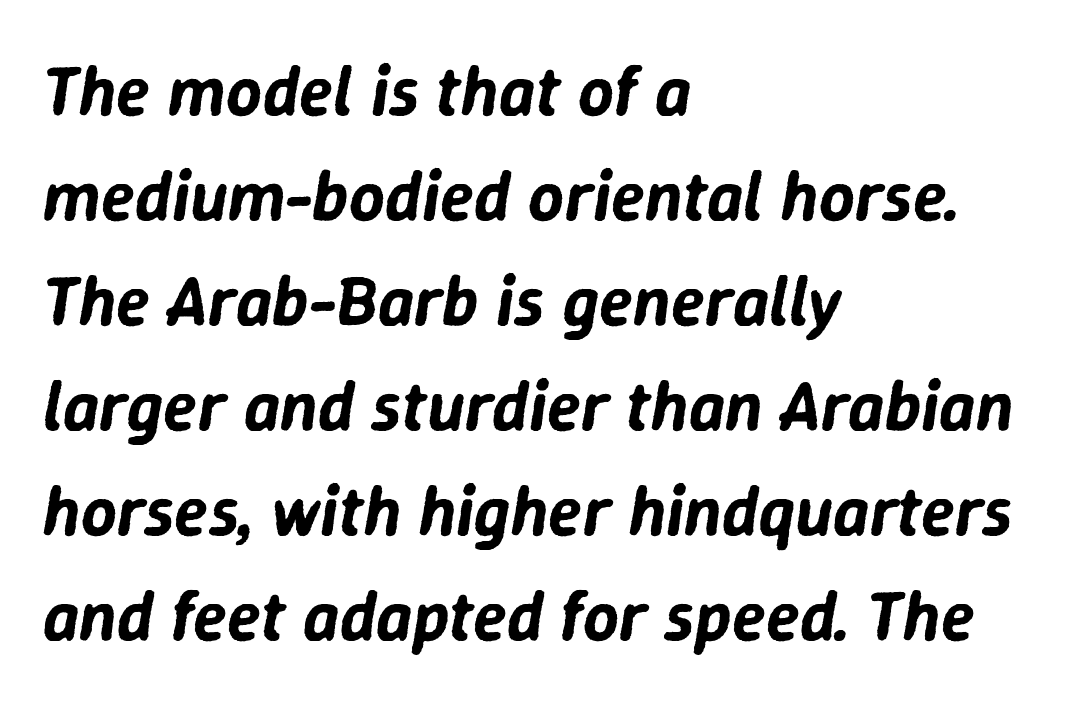
{"italic": "yes", "lean": "right", "slant_degrees": 9, "width": "normal", "stroke_contrast": "low", "x_height": "medium", "monospaced": "no", "underline": "no", "align": "left", "line_spacing": "normal", "line_spacing_ratio": 1.5, "letter_spacing": "normal", "letter_spacing_em": 0.0, "glyph_px": 70}
